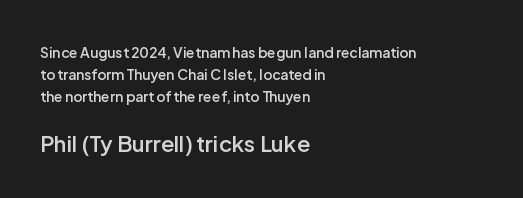
The image shows 22 px text type, upright; set left-aligned, normal line spacing (1.58x), normal letter spacing, not underlined; the second (bottom) block is 1.57x larger.
